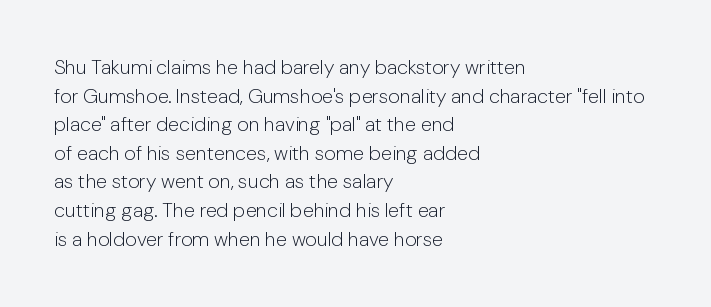
{"italic": "no", "bold": "no", "underline": "no", "align": "left", "line_spacing": "normal", "line_spacing_ratio": 1.43, "letter_spacing": "normal", "letter_spacing_em": 0.0, "glyph_px": 20}
